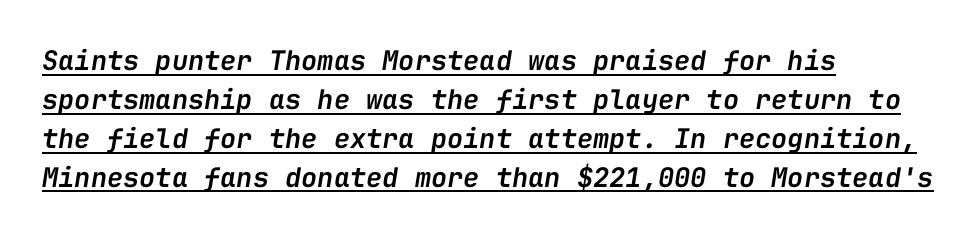
Q: Is the text bold? A: Semi-bold.
Q: Is the text italic (slanted)? A: Yes, it leans right by about 9 degrees.
Q: Is the text underlined? A: Yes.
Q: How is the paragraph aligned? A: Left-aligned.
Q: Is the spacing between letters normal or unusually wide? A: Normal.
Q: Is the spacing between lines tight, normal or loose? A: Normal.
